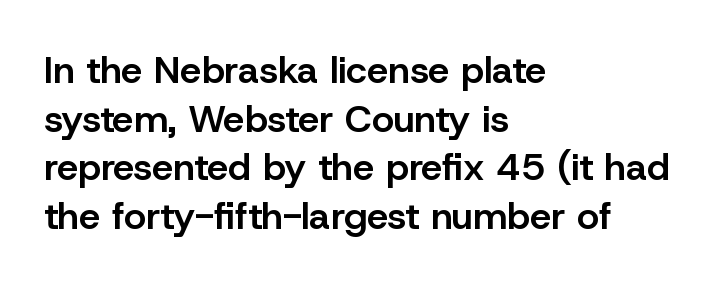
A typesetter would call this zero additional tracking. To sum up the face: it is a sans, with no serifs. The face used here is a semibold: visibly heavier than regular, lighter than bold. Varying glyph widths throughout — classic text-font behaviour. Nope, not italic — everything's standing straight.
